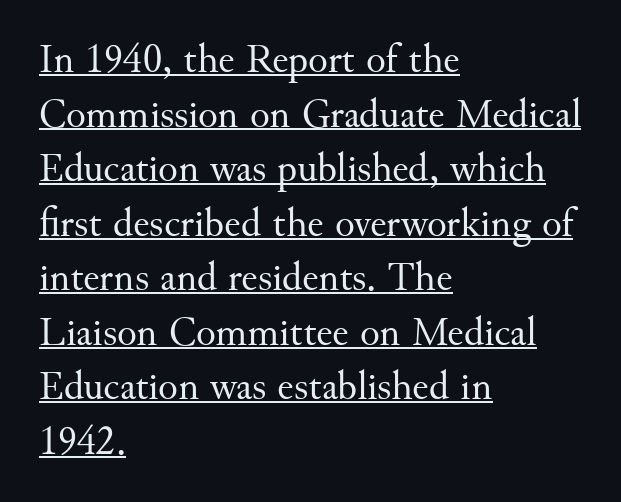
{"serif": "yes", "italic": "no", "bold": "no", "weight": "regular", "width": "normal", "stroke_contrast": "medium", "x_height": "small", "monospaced": "no", "underline": "yes", "align": "left", "line_spacing": "normal", "line_spacing_ratio": 1.33, "letter_spacing": "normal", "letter_spacing_em": 0.0, "glyph_px": 41}
